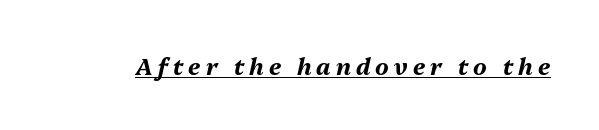
Q: Is the text bold? A: Yes.
Q: Is the text italic (slanted)? A: Yes, it leans right by about 13 degrees.
Q: Is the text underlined? A: Yes.
Q: Is the spacing between letters normal or unusually wide? A: Unusually wide.
